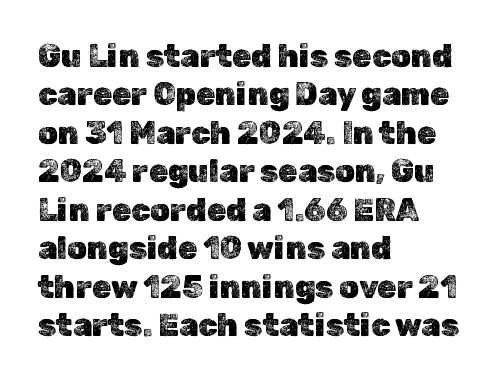
A typesetter would call this proportional, since set widths differ per character. Type without underlining. Does extra space separate the letters? No, they use regular spacing. These lines stack with their left ends in a neat column. Unlike italic type, these characters show no tilt at all.
